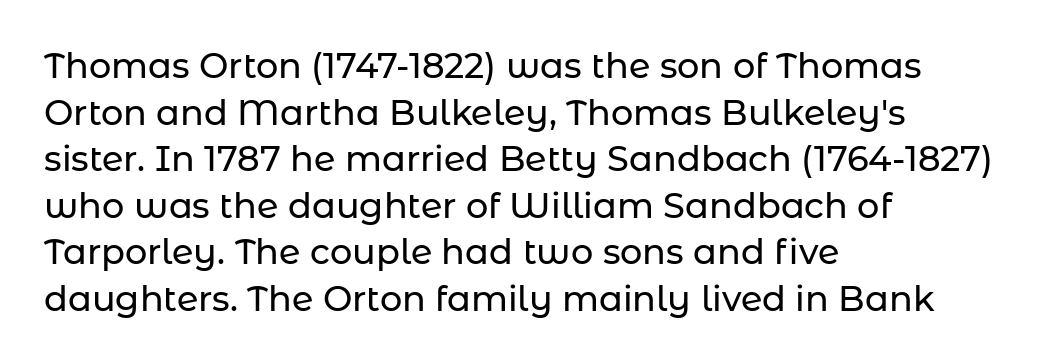
{"serif": "no", "italic": "no", "width": "normal", "stroke_contrast": "low", "x_height": "medium", "monospaced": "no", "underline": "no", "align": "left", "line_spacing": "normal", "line_spacing_ratio": 1.33, "letter_spacing": "normal", "letter_spacing_em": 0.0, "glyph_px": 35}
